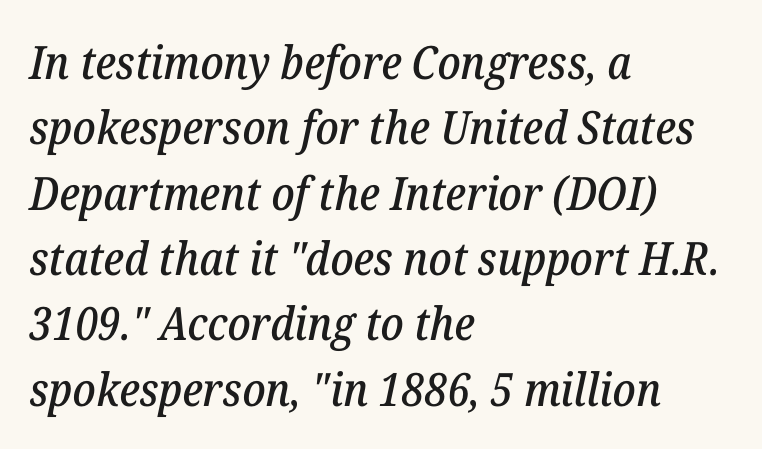
The image shows 46 px serif type, italic (leaning right); set left-aligned, normal line spacing (1.42x), normal letter spacing, not underlined; low stroke contrast and a medium x-height.
